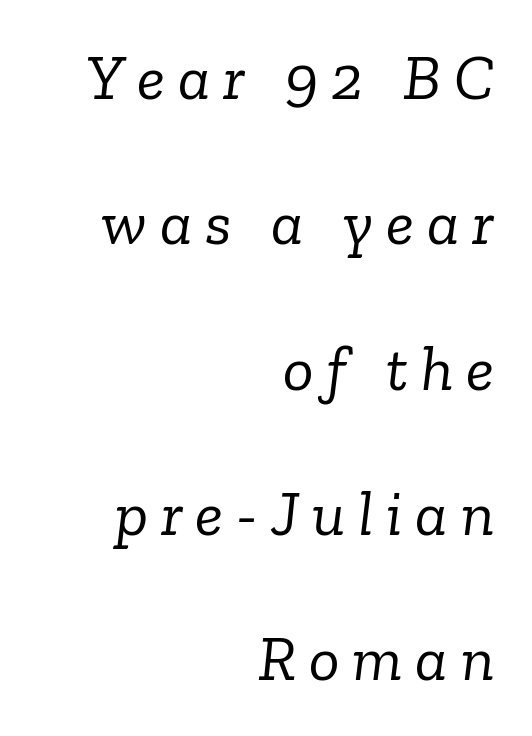
{"serif": "yes", "italic": "yes", "lean": "right", "slant_degrees": 6, "bold": "no", "weight": "light", "width": "normal", "stroke_contrast": "low", "x_height": "medium", "monospaced": "no", "underline": "no", "align": "right", "line_spacing": "loose", "line_spacing_ratio": 2.27, "letter_spacing": "wide", "letter_spacing_em": 0.2, "glyph_px": 64}
